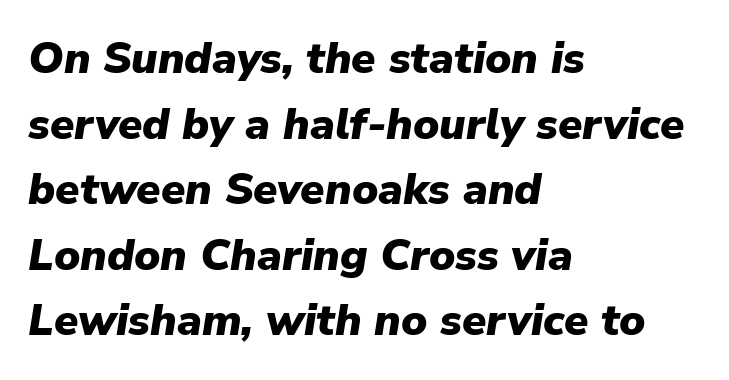
Q: Is the text bold? A: Yes.
Q: Is the text italic (slanted)? A: Yes, it leans right by about 9 degrees.
Q: Is the text underlined? A: No.
Q: How is the paragraph aligned? A: Left-aligned.
Q: Is the spacing between letters normal or unusually wide? A: Normal.
Q: Is the spacing between lines tight, normal or loose? A: Normal.
Q: Width (condensed, normal, or wide)? A: Normal.
Q: Stroke contrast? A: Low.
Q: x-height? A: Medium.
Q: Monospaced? A: No.
